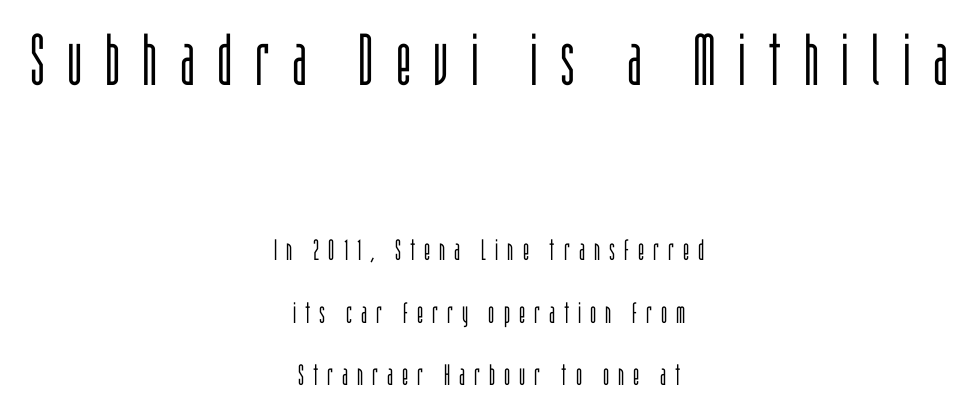
Q: Is the text bold? A: No.
Q: Is the text italic (slanted)? A: No, it is upright.
Q: Is the typeface a serif or a sans-serif typeface? A: Sans-serif.
Q: Is the text underlined? A: No.
Q: How is the paragraph aligned? A: Centered.
Q: Is the spacing between letters normal or unusually wide? A: Unusually wide.
Q: Is the spacing between lines tight, normal or loose? A: Loose.
Q: Which block of text is set in a larger size, the first (top) or the second (bottom)? A: The first (top) one.
Q: Width (condensed, normal, or wide)? A: Condensed.
Q: Stroke contrast? A: Low.
Q: x-height? A: Large.
Q: Monospaced? A: No.
